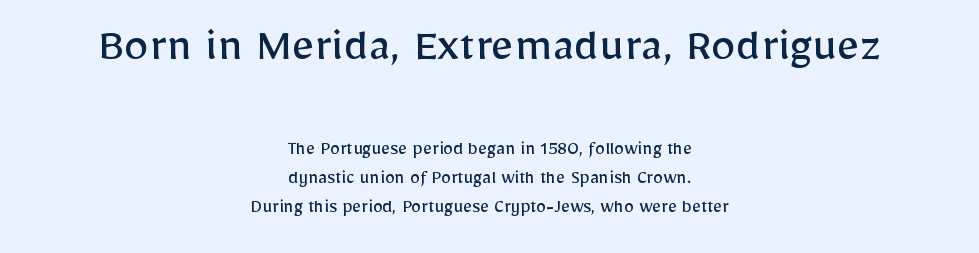
The image shows 50 px regular-weight sans-serif type, upright; set centered, normal line spacing (1.44x), normal letter spacing, not underlined; the first (top) block is 2.5x larger; low stroke contrast and a medium x-height.
